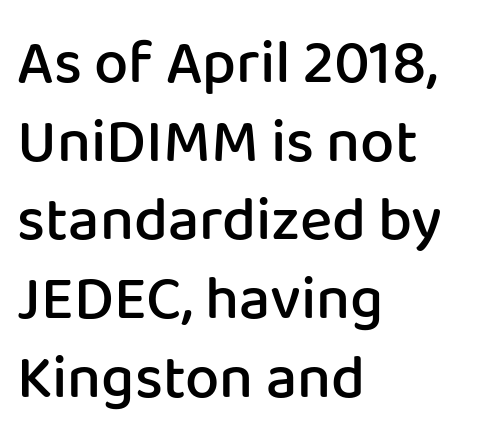
The letters carry no serifs — their stems end cleanly without finishing strokes. Horizontally, the lines are justified to the leading edge only. Compared with typical body copy, the letter spacing here is the same. Honestly, the row spacing looks completely unremarkable. Anything drawn beneath the words? Only blank space. The strokes are fattened partway — semibold, not bold.
